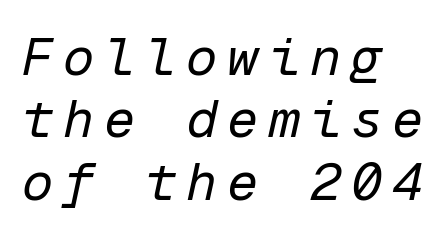
{"italic": "yes", "lean": "right", "slant_degrees": 12, "bold": "no", "weight": "regular", "width": "normal", "stroke_contrast": "low", "x_height": "medium", "monospaced": "yes", "underline": "no", "align": "left", "line_spacing_ratio": 1.2, "glyph_px": 52}
